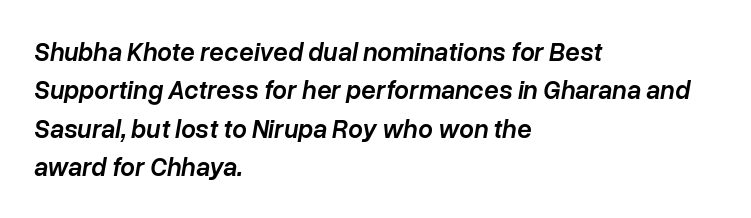
Q: Is the text bold? A: Semi-bold.
Q: Is the text italic (slanted)? A: Yes, it leans right by about 10 degrees.
Q: Is the text underlined? A: No.
Q: How is the paragraph aligned? A: Left-aligned.
Q: Is the spacing between letters normal or unusually wide? A: Normal.
Q: Is the spacing between lines tight, normal or loose? A: Normal.
